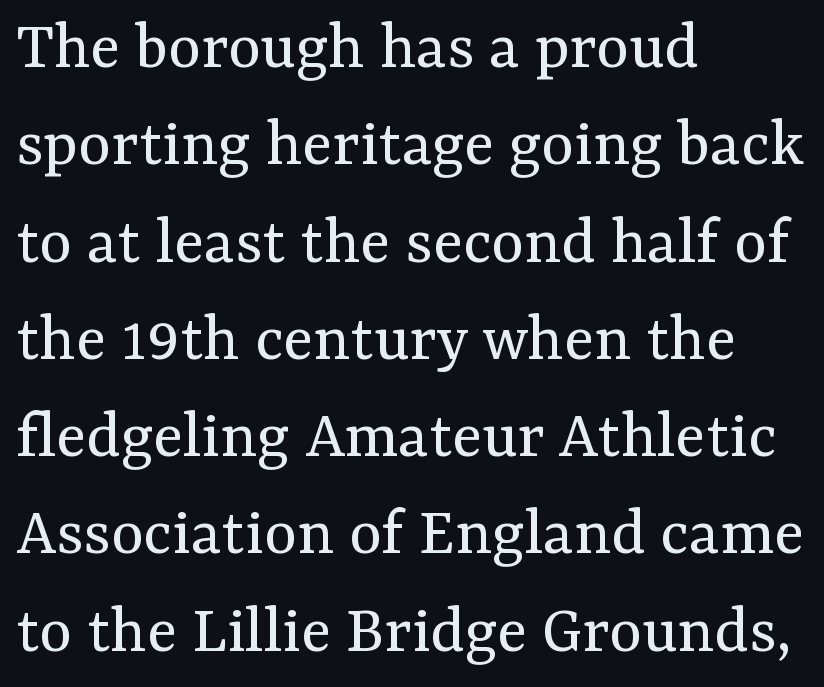
The image shows 70 px regular-weight serif type, upright; set left-aligned, normal line spacing (1.39x), normal letter spacing, not underlined; medium stroke contrast and a medium x-height.
